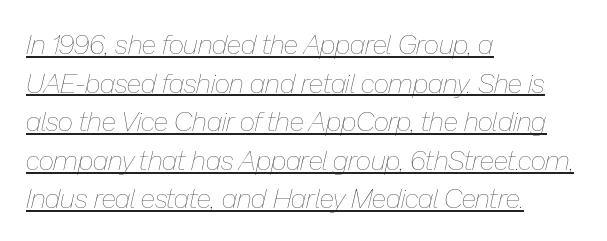
Q: Is the text bold? A: No.
Q: Is the text italic (slanted)? A: Yes, it leans right by about 13 degrees.
Q: Is the text underlined? A: Yes.
Q: How is the paragraph aligned? A: Left-aligned.
Q: Is the spacing between letters normal or unusually wide? A: Normal.
Q: Is the spacing between lines tight, normal or loose? A: Normal.
